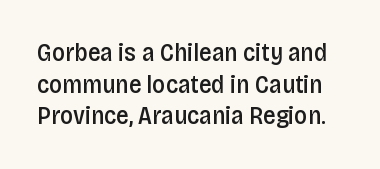
You could call the tracking neutral — neither tight nor loose. One glance says typical: line gaps are just what's usual. Upright lettering throughout. The typesetting leans somewhat heavy: a semibold. Any mark beneath the type? The region is blank.
